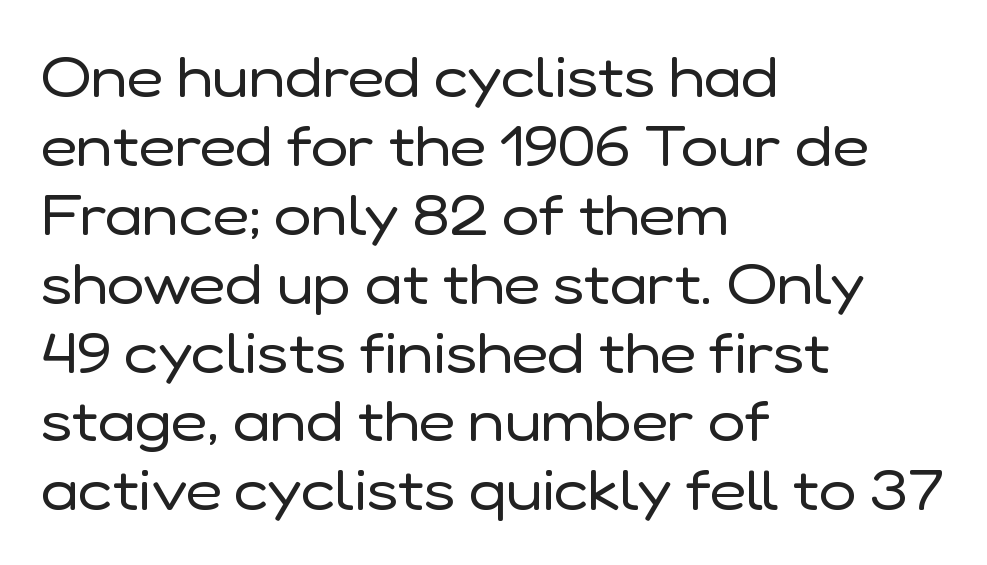
{"serif": "no", "italic": "no", "bold": "no", "weight": "regular", "width": "normal", "stroke_contrast": "low", "x_height": "medium", "monospaced": "no", "underline": "no", "align": "left", "line_spacing_ratio": 1.23, "letter_spacing": "normal", "letter_spacing_em": 0.0, "glyph_px": 56}
